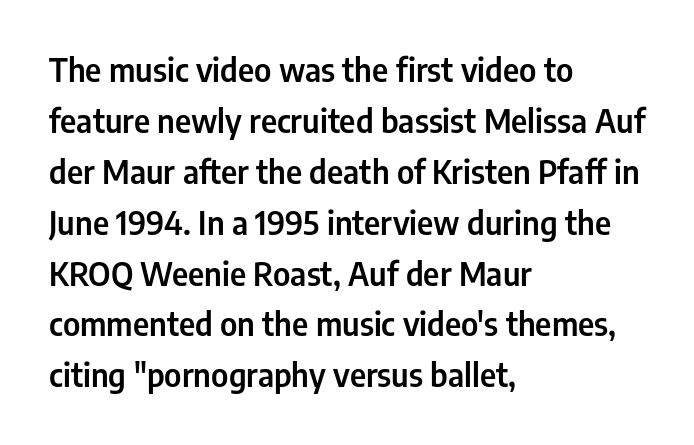
Each new line begins a customary step beneath the previous one. Spacing between characters is what you'd get straight out of the box. If you drew a line through each stem, it would be perfectly vertical. This rendering features lettering with no underline. What kind of face is this? One without serifs — a sans.
